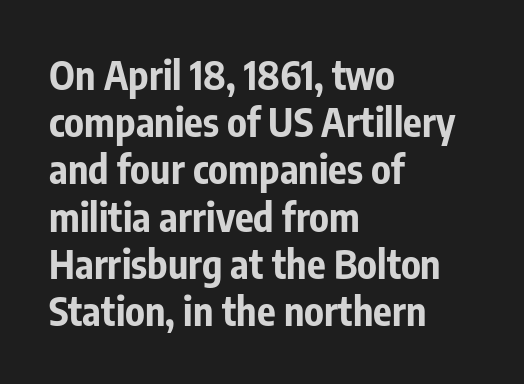
The image shows 39 px bold, condensed sans-serif type, upright; set left-aligned, line spacing 1.21x, normal letter spacing, not underlined; low stroke contrast and a medium x-height.
